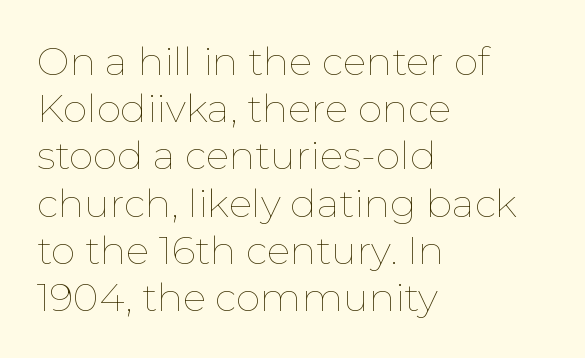
The image shows 39 px thin type, upright; set left-aligned, line spacing 1.21x, normal letter spacing, not underlined; low stroke contrast and a medium x-height.
